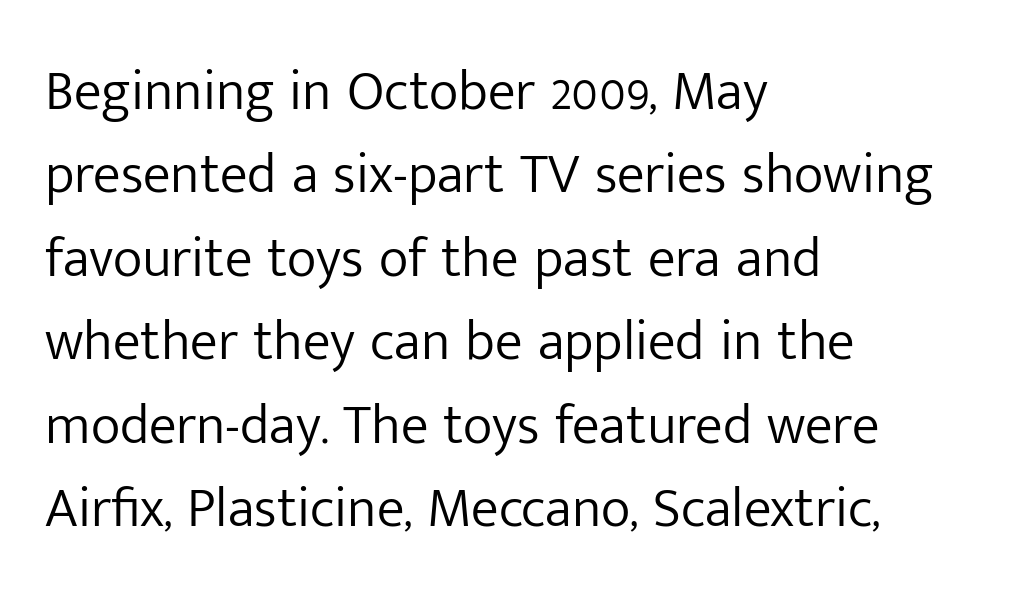
Q: Is the text bold? A: No.
Q: Is the text italic (slanted)? A: No, it is upright.
Q: Is the typeface a serif or a sans-serif typeface? A: Sans-serif.
Q: Is the text underlined? A: No.
Q: How is the paragraph aligned? A: Left-aligned.
Q: Is the spacing between letters normal or unusually wide? A: Normal.
Q: Is the spacing between lines tight, normal or loose? A: Normal.
Q: Width (condensed, normal, or wide)? A: Normal.
Q: Stroke contrast? A: Low.
Q: x-height? A: Medium.
Q: Monospaced? A: No.
